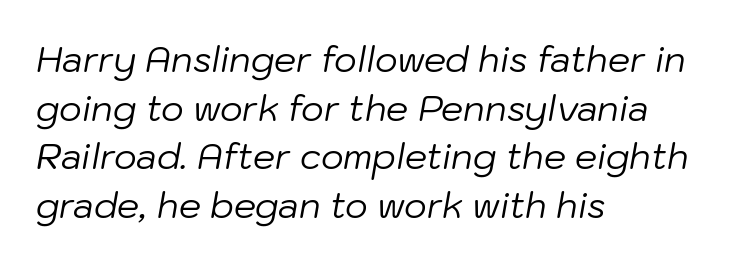
The image shows 35 px regular-weight type, italic (leaning right); set left-aligned, normal line spacing (1.39x), normal letter spacing, not underlined; low stroke contrast and a medium x-height.
